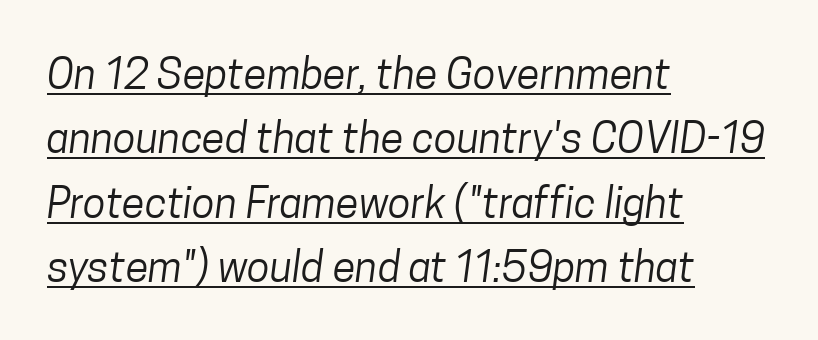
Stem width sits at or under what a default text font uses. The designer went with a sans here, leaving each stem footless. Standard letterfit; no display-style spreading of the glyphs. Is there much room between lines? A standard amount, neither cramped nor airy.
